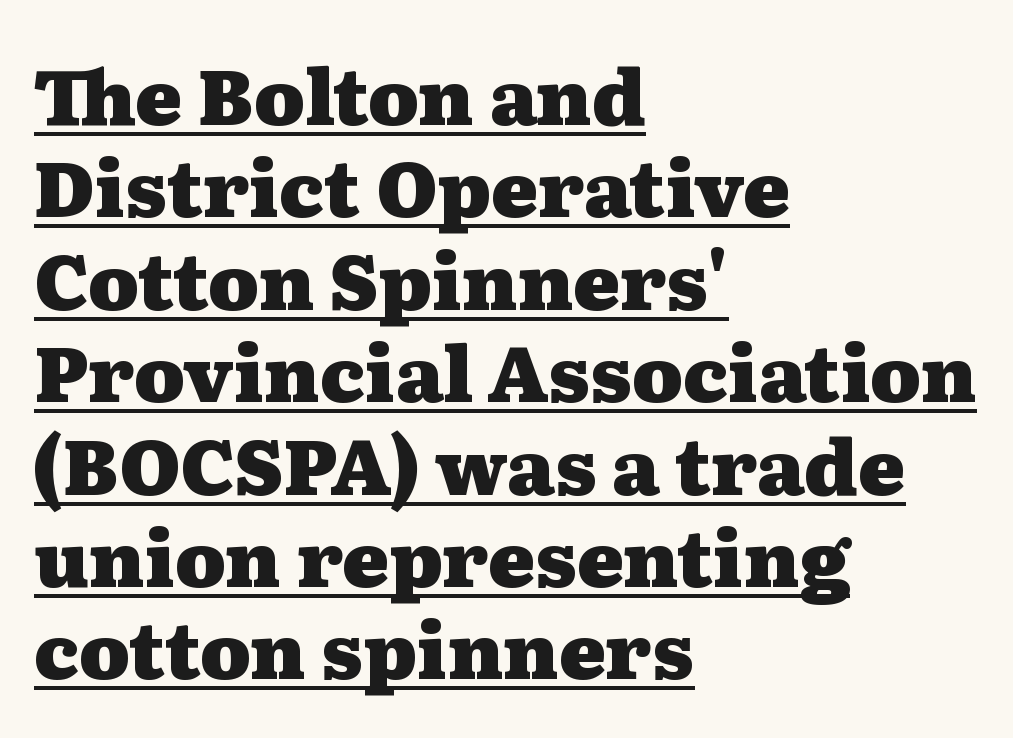
{"serif": "yes", "italic": "no", "bold": "yes", "weight": "heavy", "width": "wide", "stroke_contrast": "medium", "x_height": "medium", "monospaced": "no", "underline": "yes", "align": "left", "line_spacing_ratio": 1.2, "letter_spacing": "normal", "letter_spacing_em": 0.0, "glyph_px": 77}
